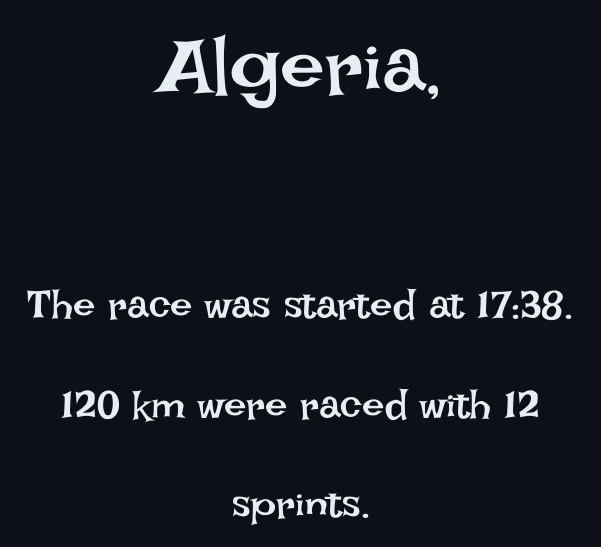
Q: Is the text bold? A: No.
Q: Is the text italic (slanted)? A: No, it is upright.
Q: Is the text underlined? A: No.
Q: How is the paragraph aligned? A: Centered.
Q: Is the spacing between letters normal or unusually wide? A: Normal.
Q: Is the spacing between lines tight, normal or loose? A: Loose.
Q: Which block of text is set in a larger size, the first (top) or the second (bottom)? A: The first (top) one.
Q: Width (condensed, normal, or wide)? A: Normal.
Q: Stroke contrast? A: Low.
Q: x-height? A: Large.
Q: Monospaced? A: No.
